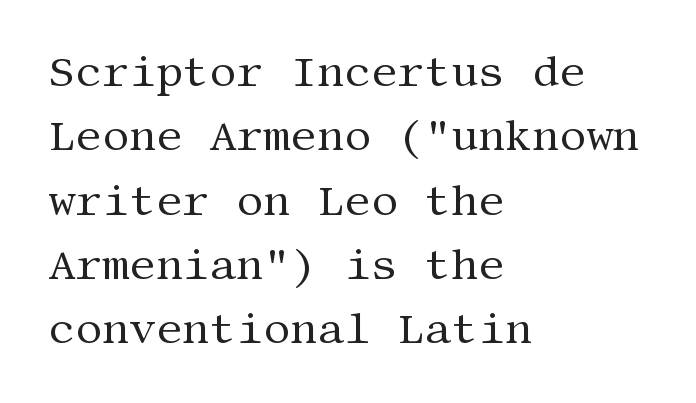
The typeface chosen for these lines features serifs. Every stem runs plumb, perpendicular to the baseline. These lines are set flush left with a ragged right edge. Compared with typical paragraphs, the rows here are spaced about the same. Only glyphs here, with clear space below each row.
